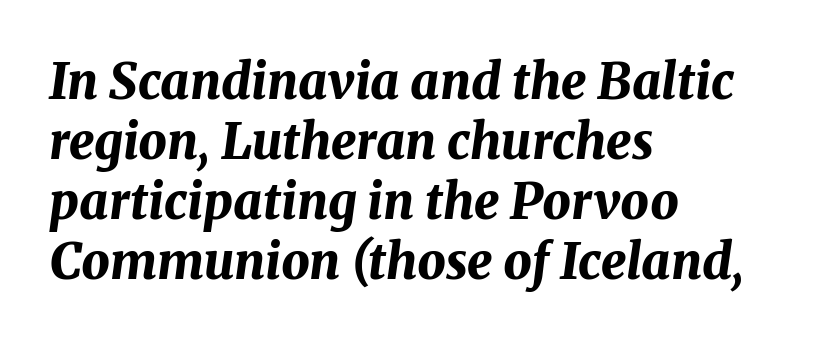
Default kerning and tracking; the words read as compact shapes. Underline: absent. Characters are canted at an angle relative to the baseline's perpendicular. The typesetter chose a ragged-right arrangement here. You could not count columns in this text — the font is proportionally spaced. The typesetting leans heavy: a genuine bold.
